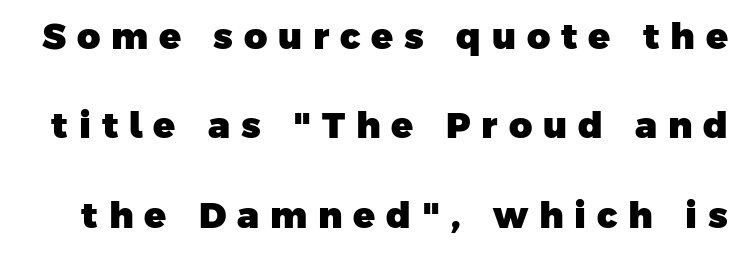
{"serif": "no", "bold": "yes", "weight": "heavy", "width": "normal", "stroke_contrast": "low", "x_height": "medium", "monospaced": "no", "underline": "no", "line_spacing": "loose", "line_spacing_ratio": 2.48, "letter_spacing": "wide", "letter_spacing_em": 0.3, "glyph_px": 36}
